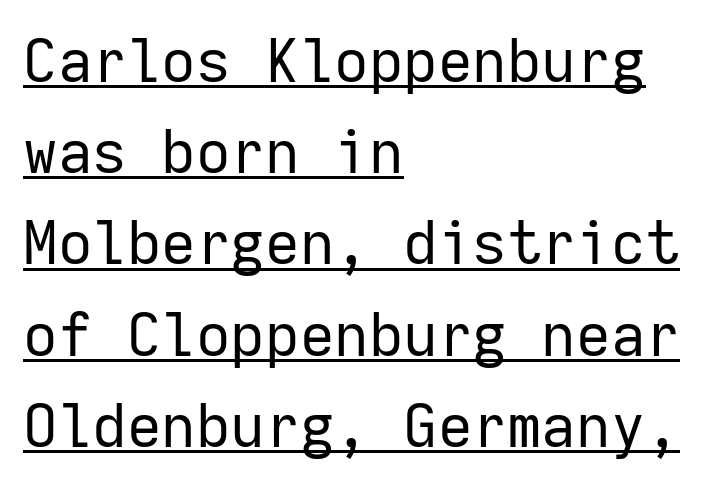
Q: Is the text bold? A: No.
Q: Is the text italic (slanted)? A: No, it is upright.
Q: Is the typeface a serif or a sans-serif typeface? A: Sans-serif.
Q: Is the text underlined? A: Yes.
Q: How is the paragraph aligned? A: Left-aligned.
Q: Is the spacing between letters normal or unusually wide? A: Normal.
Q: Is the spacing between lines tight, normal or loose? A: Normal.
Q: Width (condensed, normal, or wide)? A: Normal.
Q: Stroke contrast? A: Low.
Q: x-height? A: Medium.
Q: Monospaced? A: Yes.
